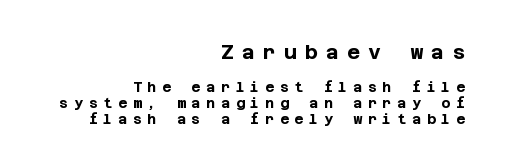
Q: Is the text bold? A: Yes.
Q: Is the text italic (slanted)? A: No, it is upright.
Q: Is the text underlined? A: No.
Q: How is the paragraph aligned? A: Right-aligned.
Q: Is the spacing between letters normal or unusually wide? A: Unusually wide.
Q: Is the spacing between lines tight, normal or loose? A: Tight.
Q: Which block of text is set in a larger size, the first (top) or the second (bottom)? A: The first (top) one.
